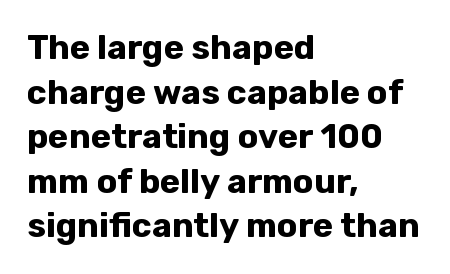
The image shows 34 px bold sans-serif type, upright; set left-aligned, normal line spacing (1.31x), normal letter spacing, not underlined; low stroke contrast and a medium x-height.
